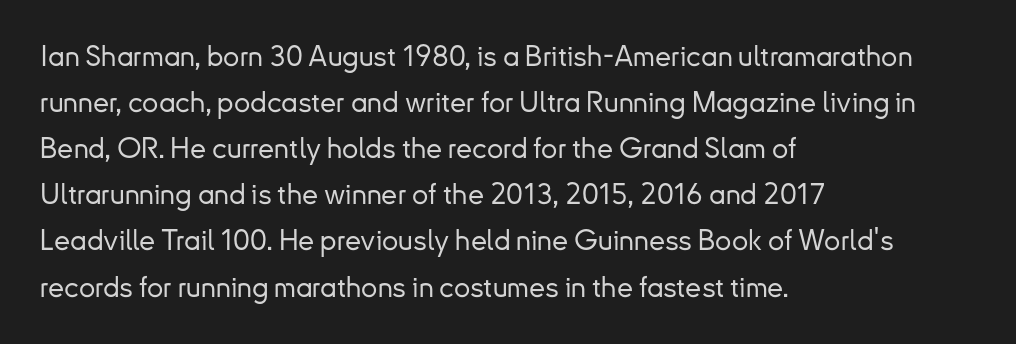
{"serif": "no", "italic": "no", "width": "normal", "stroke_contrast": "low", "x_height": "small", "monospaced": "no", "underline": "no", "align": "left", "line_spacing": "normal", "line_spacing_ratio": 1.59, "letter_spacing": "normal", "letter_spacing_em": 0.0, "glyph_px": 29}
